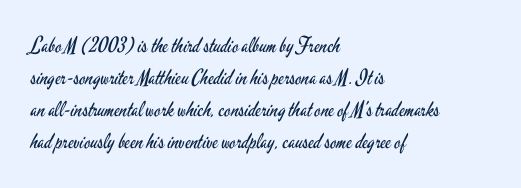
Is the block centered? No — it sits flush against the left margin. Honestly, the row spacing looks completely unremarkable. Check under the words: just untouched page. Nobody touched the tracking dial on this one.
